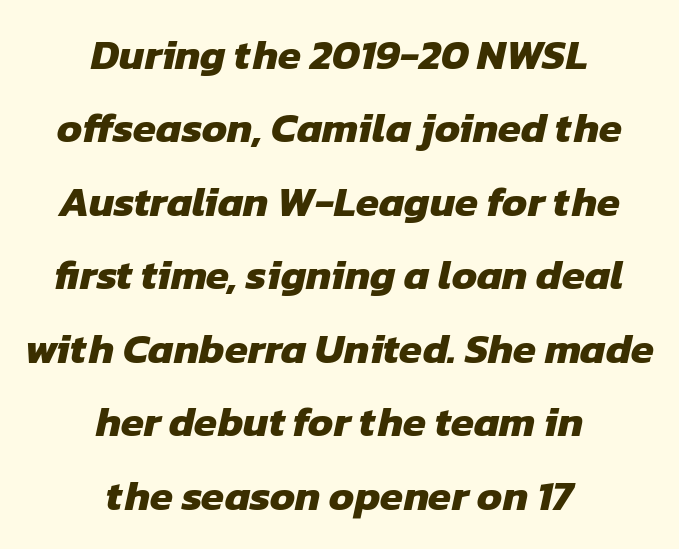
The paragraph has two soft edges and a firm central axis. A typesetter would call this proportional, since set widths differ per character. No extra tracking has been applied to these lines. The typeface chosen for these lines omits serifs.
